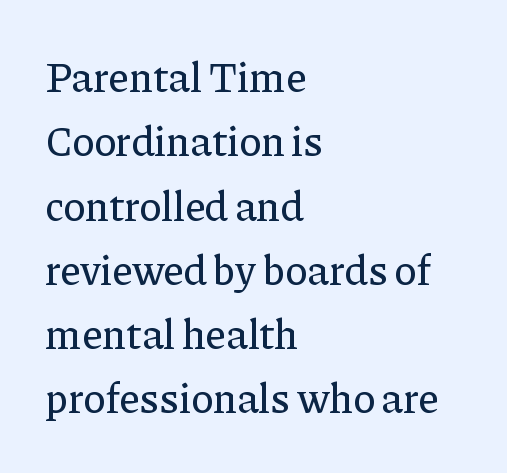
The compositor pushed each line to the left boundary. Here the glyphs are tracked normally, forming tight word shapes. The type sits square on the baseline with zero lean. Nobody drew a line under any word here. Summary of vertical rhythm: regular, with standard interline spacing.
